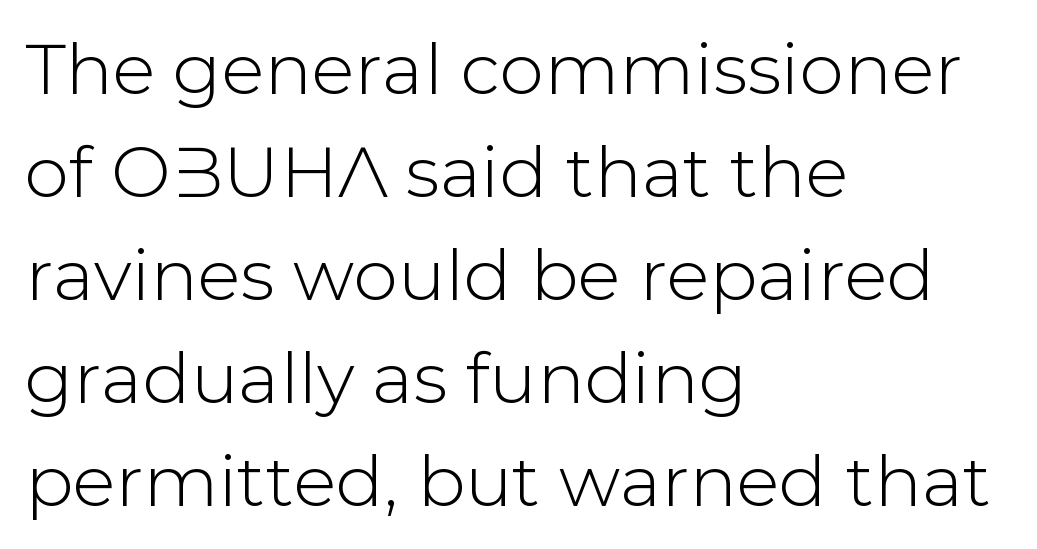
The image shows 71 px sans-serif type, upright; set left-aligned, normal line spacing (1.45x), normal letter spacing, not underlined; low stroke contrast and a medium x-height.
